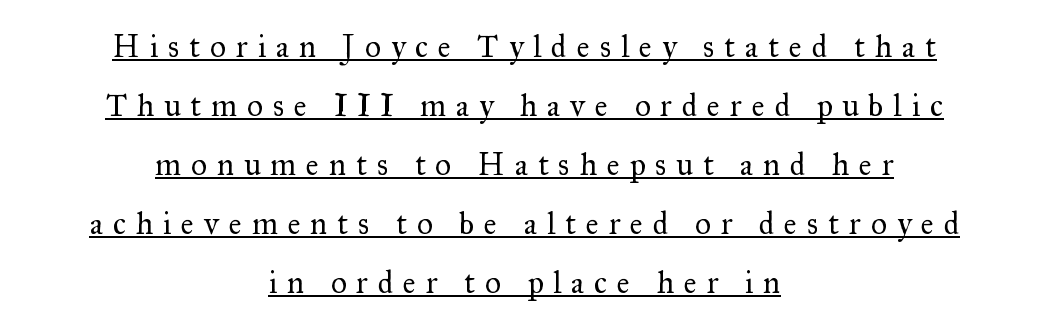
{"serif": "yes", "italic": "no", "bold": "no", "weight": "regular", "width": "normal", "stroke_contrast": "medium", "x_height": "small", "monospaced": "no", "underline": "yes", "align": "center", "line_spacing": "loose", "line_spacing_ratio": 1.9, "letter_spacing": "wide", "letter_spacing_em": 0.32, "glyph_px": 31}
